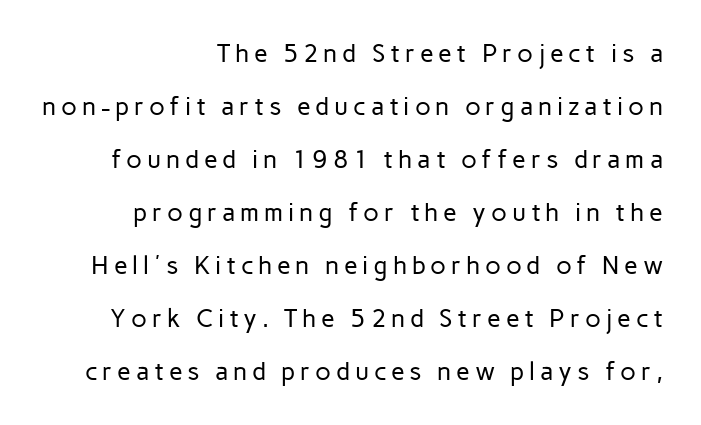
The image shows 25 px text type, upright; set right-aligned, loose line spacing (2.12x), not underlined.
